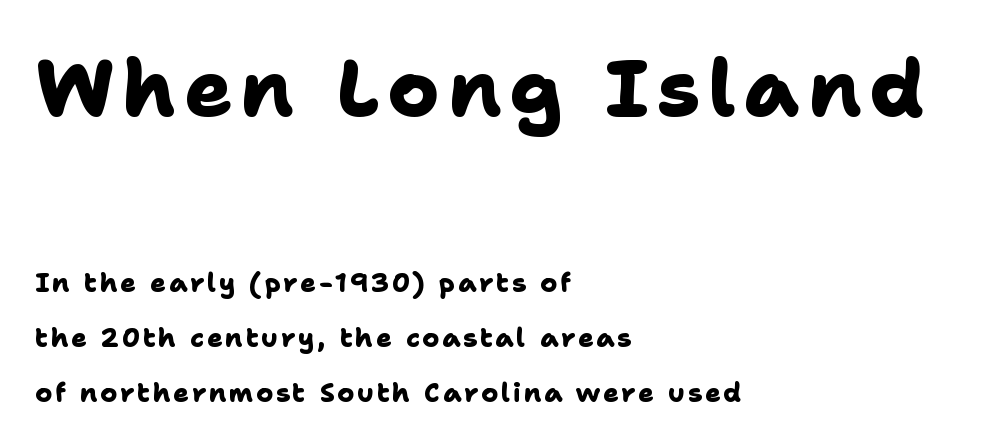
Varying glyph widths throughout — classic text-font behaviour. One glance says open: line gaps are wider than usual. Larger block? The one above; the one below is distinctly smaller. The lines are quadded left. The font is running at its bold setting. The area under the type is left untouched.
